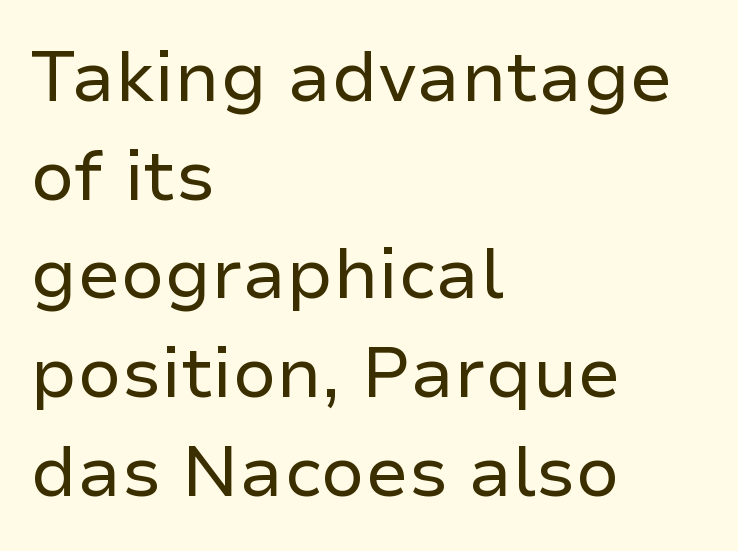
The image shows 70 px regular-weight sans-serif type, upright; set left-aligned, normal line spacing (1.41x), normal letter spacing, not underlined; low stroke contrast and a medium x-height.
